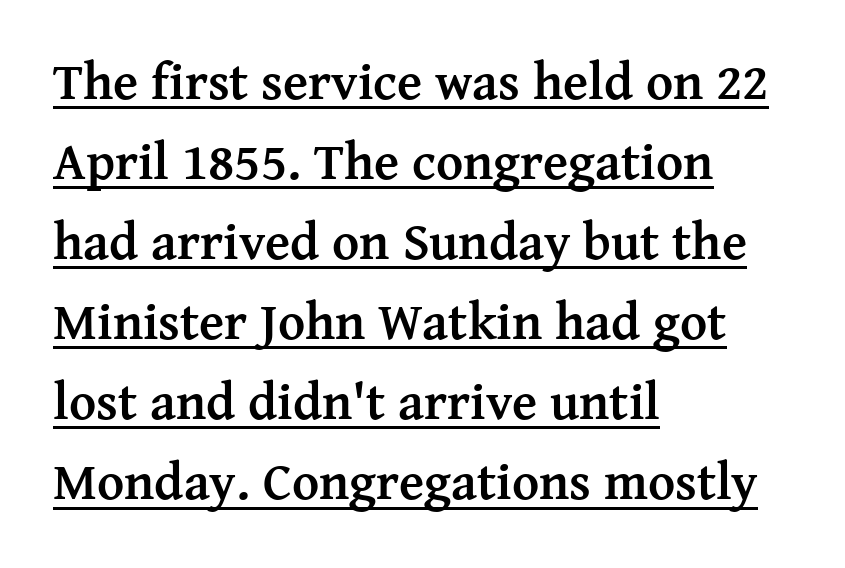
Q: Is the text bold? A: Yes.
Q: Is the text italic (slanted)? A: No, it is upright.
Q: Is the typeface a serif or a sans-serif typeface? A: Serif.
Q: Is the text underlined? A: Yes.
Q: How is the paragraph aligned? A: Left-aligned.
Q: Is the spacing between letters normal or unusually wide? A: Normal.
Q: Is the spacing between lines tight, normal or loose? A: Normal.
Q: Width (condensed, normal, or wide)? A: Normal.
Q: Stroke contrast? A: Medium.
Q: x-height? A: Medium.
Q: Monospaced? A: No.
